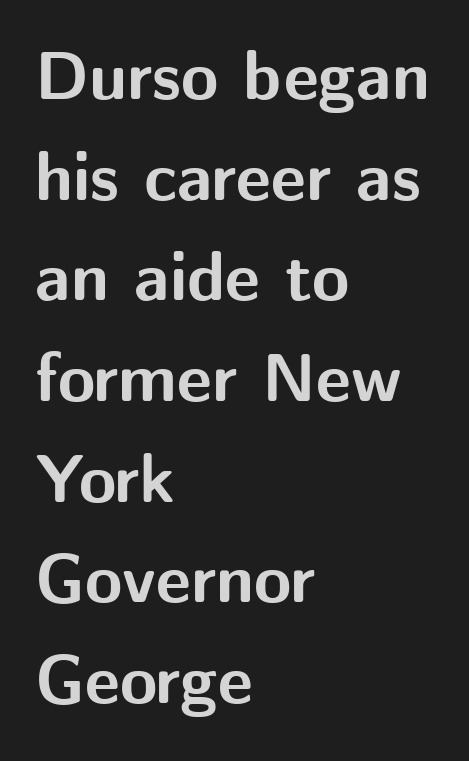
The image shows 68 px bold sans-serif type, upright; set left-aligned, normal line spacing (1.48x), normal letter spacing, not underlined; medium stroke contrast and a medium x-height.
